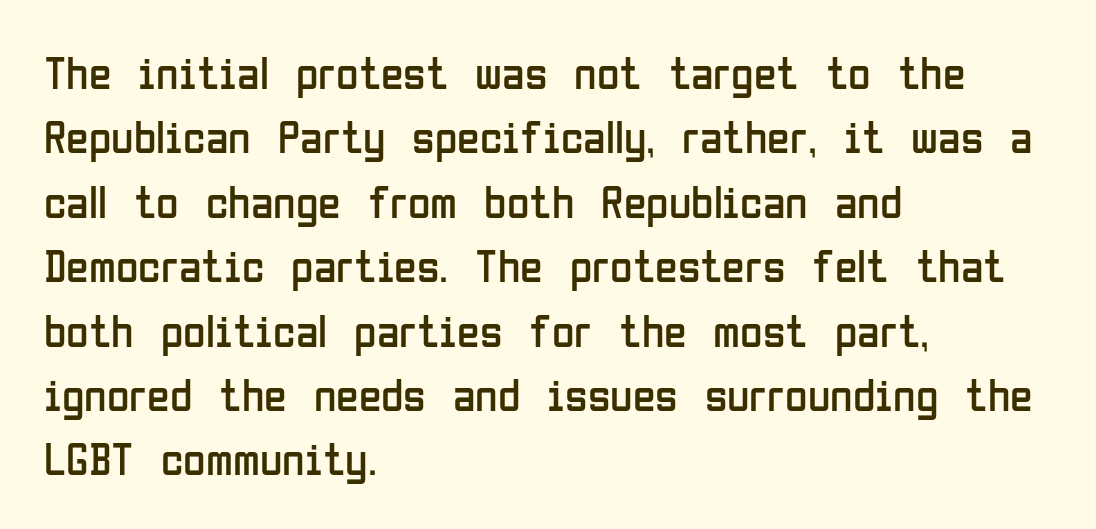
The ragged edge is on the right, which tells us the setting is flush left. Unbolded letterforms with no extra heft. You can tell from the bare stems that sans-serif type was used. The space directly below the letters is spotless. Reading down the column, the eye jumps a familiar distance to each next line. Looks like regular typesetting: each glyph gets only the width it needs.
